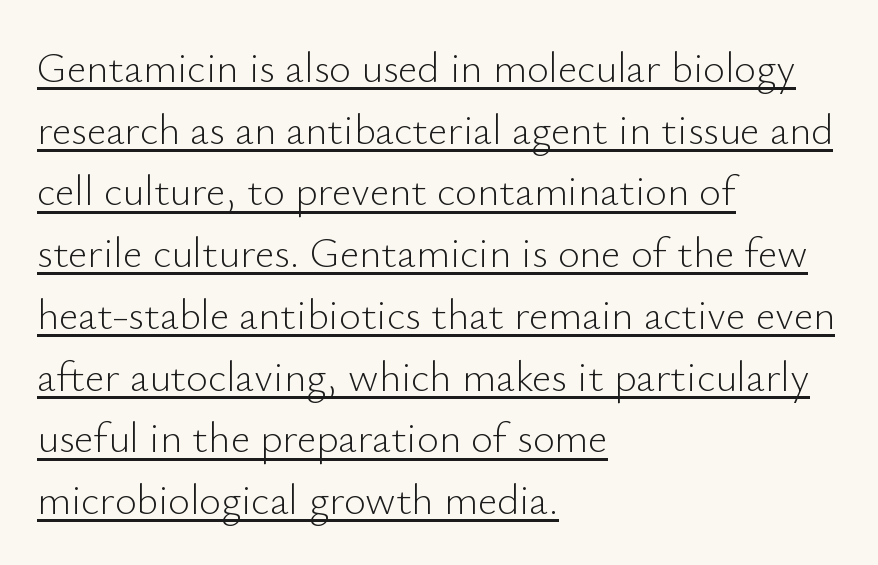
The image shows 42 px light sans-serif type, upright; set left-aligned, normal line spacing (1.47x), normal letter spacing, underlined; low stroke contrast and a small x-height.
